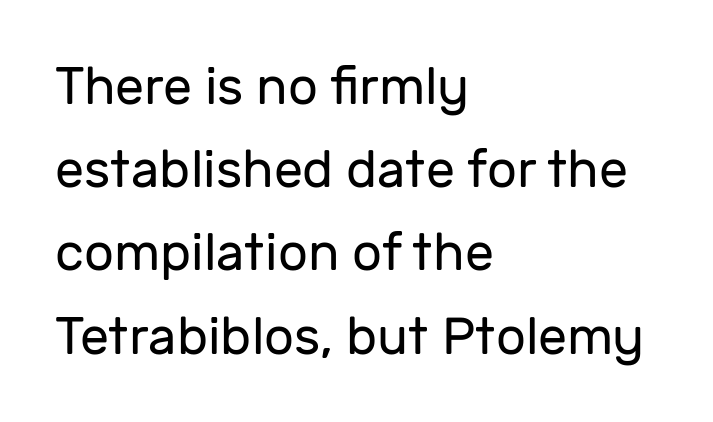
Q: Is the text bold? A: No.
Q: Is the text italic (slanted)? A: No, it is upright.
Q: Is the typeface a serif or a sans-serif typeface? A: Sans-serif.
Q: Is the text underlined? A: No.
Q: How is the paragraph aligned? A: Left-aligned.
Q: Is the spacing between letters normal or unusually wide? A: Normal.
Q: Is the spacing between lines tight, normal or loose? A: Normal.
Q: Width (condensed, normal, or wide)? A: Normal.
Q: Stroke contrast? A: Low.
Q: x-height? A: Medium.
Q: Monospaced? A: No.
